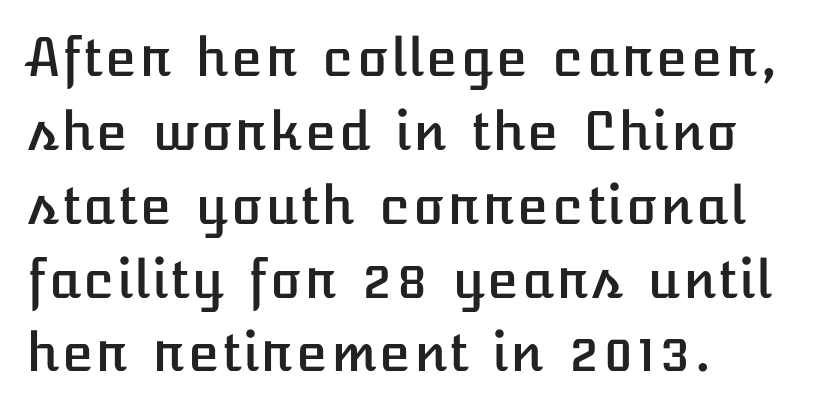
{"italic": "no", "width": "normal", "stroke_contrast": "low", "x_height": "medium", "underline": "no", "align": "left", "line_spacing": "normal", "line_spacing_ratio": 1.42, "letter_spacing": "normal", "letter_spacing_em": 0.0, "glyph_px": 52}
